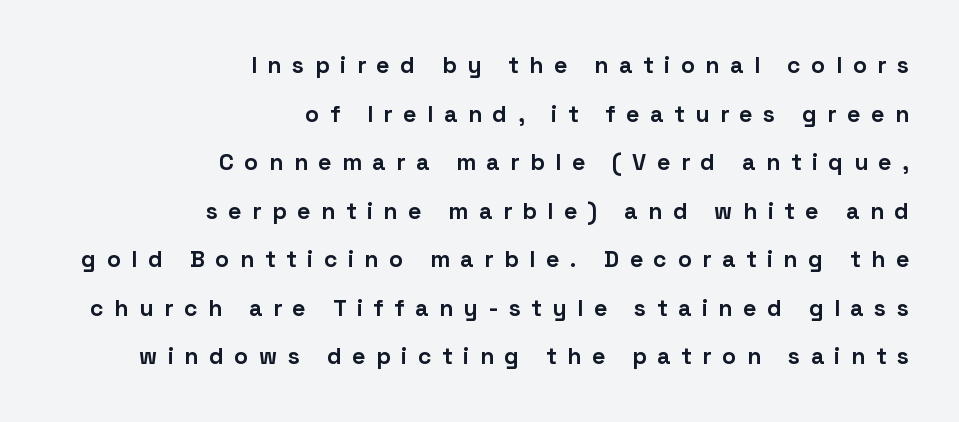
How are the letters spaced? Widely, with obvious added tracking. The lettering holds an erect, upright posture throughout. A dark, heavy texture on the line: the type is bold. The zone under the glyphs is completely vacant. Which margin do the lines hug? The right one — the left edge is uneven.
